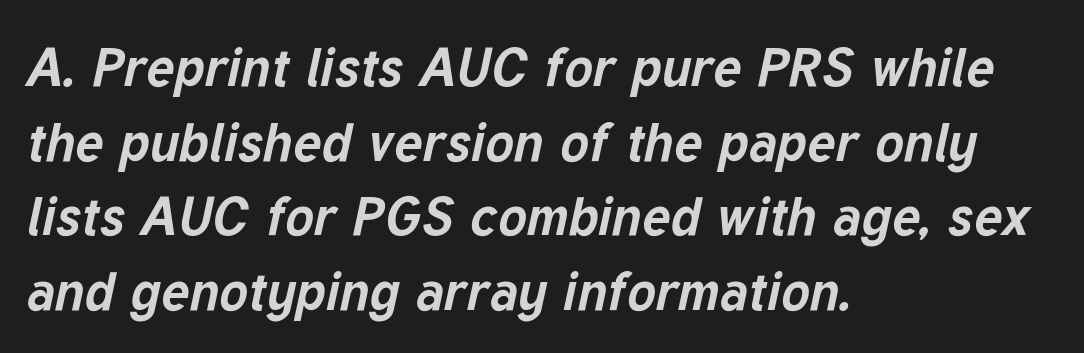
{"italic": "yes", "lean": "right", "slant_degrees": 12, "bold": "yes", "weight": "bold", "width": "normal", "stroke_contrast": "low", "x_height": "medium", "monospaced": "no", "underline": "no", "align": "left", "line_spacing": "normal", "line_spacing_ratio": 1.38, "letter_spacing": "normal", "letter_spacing_em": 0.0, "glyph_px": 54}
